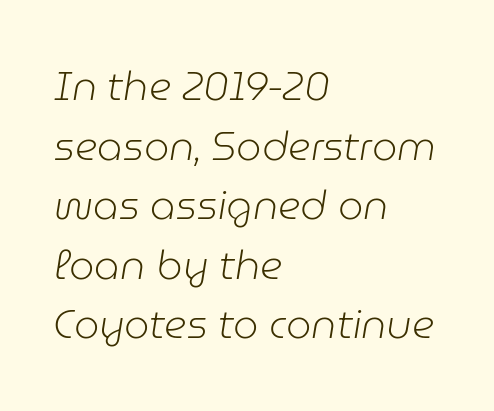
Q: Is the text bold? A: No.
Q: Is the text italic (slanted)? A: Yes, it leans right by about 9 degrees.
Q: Is the text underlined? A: No.
Q: How is the paragraph aligned? A: Left-aligned.
Q: Is the spacing between letters normal or unusually wide? A: Normal.
Q: Is the spacing between lines tight, normal or loose? A: Normal.
Q: Width (condensed, normal, or wide)? A: Normal.
Q: Stroke contrast? A: Low.
Q: x-height? A: Medium.
Q: Monospaced? A: No.
